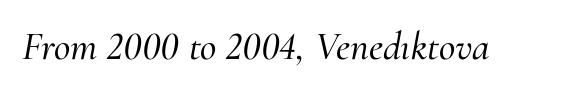
The image shows 40 px serif type, italic (leaning right); set normal letter spacing, not underlined; medium stroke contrast and a small x-height.
